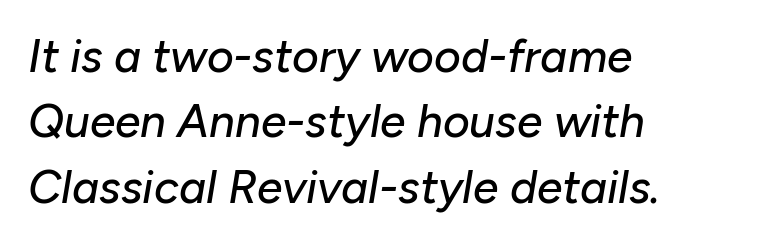
A normal amount of white space separates one row of letters from the next. Here the designer chose a conventional face with non-uniform glyph widths. Glance below the letters and you will spot only blank space. In terms of posture, this sample is oblique. Nothing unusual about the tracking: characters are spaced as the font intends.
